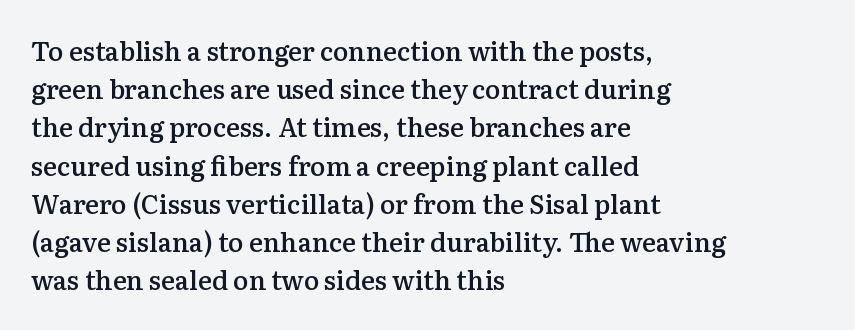
The image shows 26 px text type, upright; set left-aligned, normal line spacing (1.47x), normal letter spacing, not underlined.
